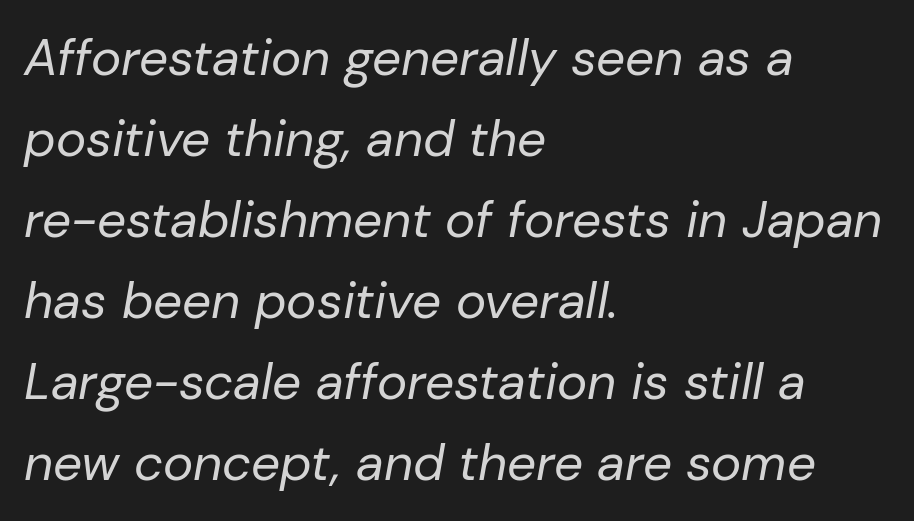
The image shows 51 px regular-weight type, italic (leaning right); set left-aligned, normal line spacing (1.59x), normal letter spacing, not underlined; low stroke contrast and a medium x-height.
